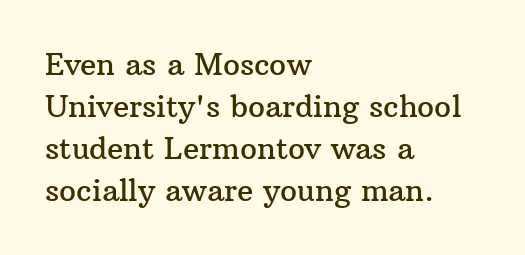
The image shows 30 px serif type, upright; set left-aligned, normal line spacing (1.4x), normal letter spacing, not underlined; medium stroke contrast and a medium x-height.
